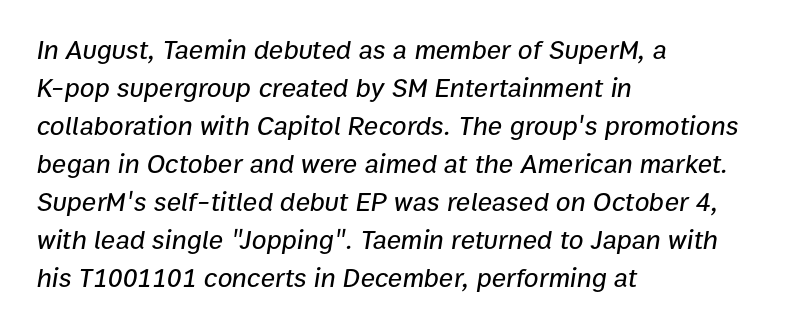
The image shows 27 px text type, italic (leaning right); set left-aligned, normal line spacing (1.41x), normal letter spacing, not underlined.
